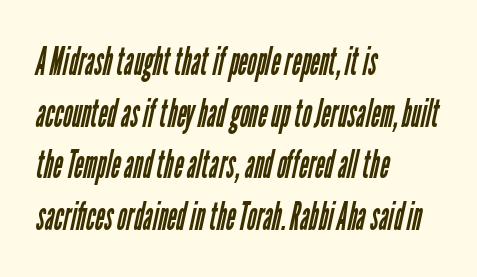
The image shows 40 px regular-weight, condensed sans-serif type; set left-aligned, normal line spacing (1.29x), normal letter spacing, not underlined; low stroke contrast and a medium x-height.
